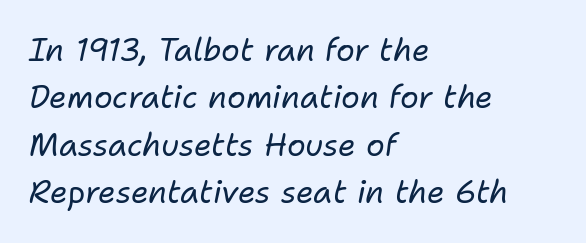
Q: Is the text bold? A: No.
Q: Is the text italic (slanted)? A: Yes, it leans right by about 11 degrees.
Q: Is the text underlined? A: No.
Q: How is the paragraph aligned? A: Left-aligned.
Q: Is the spacing between letters normal or unusually wide? A: Normal.
Q: Is the spacing between lines tight, normal or loose? A: Normal.
Q: Width (condensed, normal, or wide)? A: Normal.
Q: Stroke contrast? A: Low.
Q: x-height? A: Medium.
Q: Monospaced? A: No.
